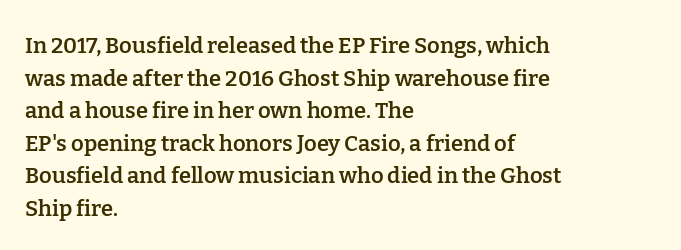
The image shows 22 px text type, upright; set left-aligned, normal line spacing (1.48x), normal letter spacing, not underlined.
